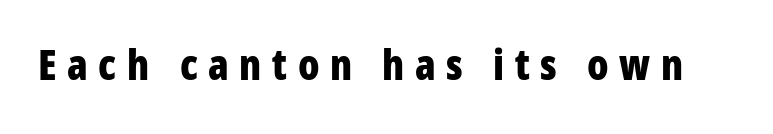
The font is running at its bold setting. Each letter's strokes conclude bluntly, with no projecting serifs. A typesetter would call this heavily tracked-out type. A roman cut, with each character standing at attention. The space beneath each line is pristine and unruled.
